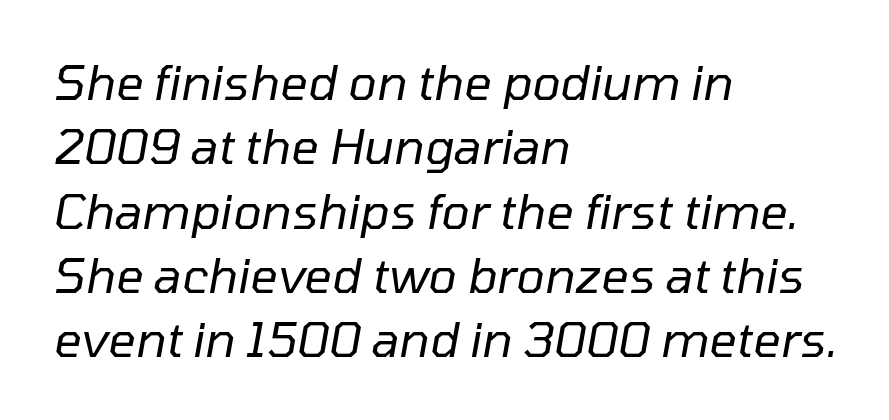
Q: Is the text bold? A: No.
Q: Is the text italic (slanted)? A: Yes, it leans right by about 10 degrees.
Q: Is the text underlined? A: No.
Q: How is the paragraph aligned? A: Left-aligned.
Q: Is the spacing between letters normal or unusually wide? A: Normal.
Q: Is the spacing between lines tight, normal or loose? A: Normal.
Q: Width (condensed, normal, or wide)? A: Normal.
Q: Stroke contrast? A: Low.
Q: x-height? A: Medium.
Q: Monospaced? A: No.
